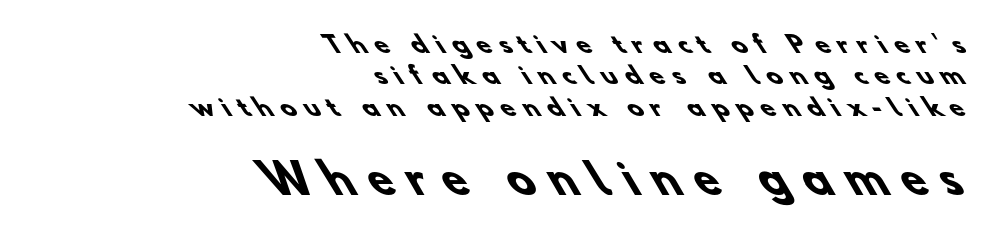
{"serif": "no", "bold": "yes", "weight": "heavy", "width": "normal", "stroke_contrast": "low", "x_height": "small", "monospaced": "no", "underline": "no", "align": "right", "line_spacing": "normal", "line_spacing_ratio": 1.36, "letter_spacing": "wide", "letter_spacing_em": 0.38, "larger_block": "second", "size_ratio": 1.74, "glyph_px": 40}
